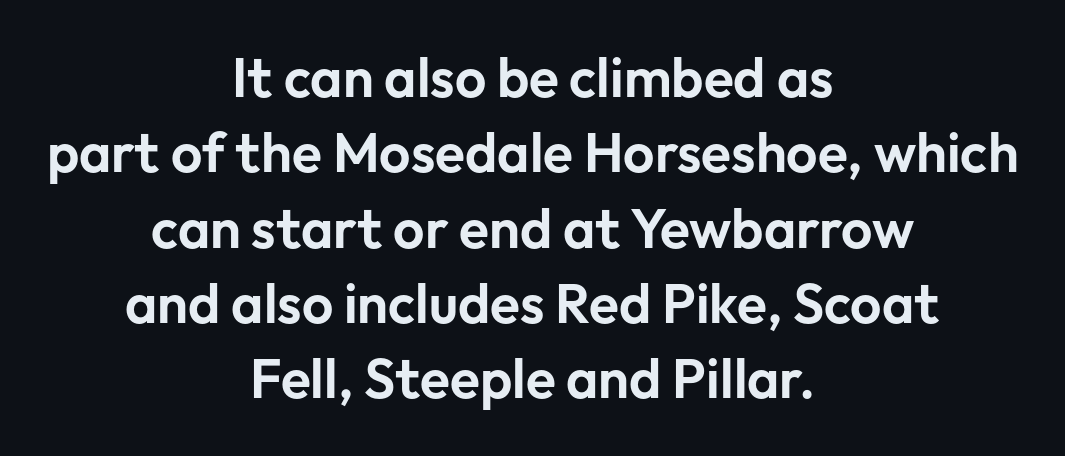
Notice how descenders clear the ascenders below comfortably — that's standard leading. The specimen omits any rule beneath the text block's lines. Observe the absence of serifs on each vertical stroke in this sample. The lines are quadded center. Here the designer chose a conventional face with non-uniform glyph widths. Vertical strokes here are truly vertical.
